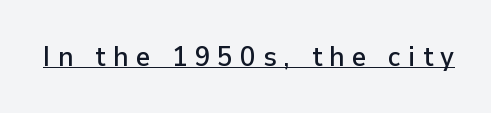
Q: Is the text italic (slanted)? A: No, it is upright.
Q: Is the typeface a serif or a sans-serif typeface? A: Sans-serif.
Q: Is the text underlined? A: Yes.
Q: Is the spacing between letters normal or unusually wide? A: Unusually wide.
Q: Width (condensed, normal, or wide)? A: Normal.
Q: Stroke contrast? A: Low.
Q: x-height? A: Medium.
Q: Monospaced? A: No.
